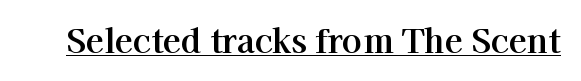
The image shows 33 px serif type, upright; set normal letter spacing, underlined; high stroke contrast and a medium x-height.
